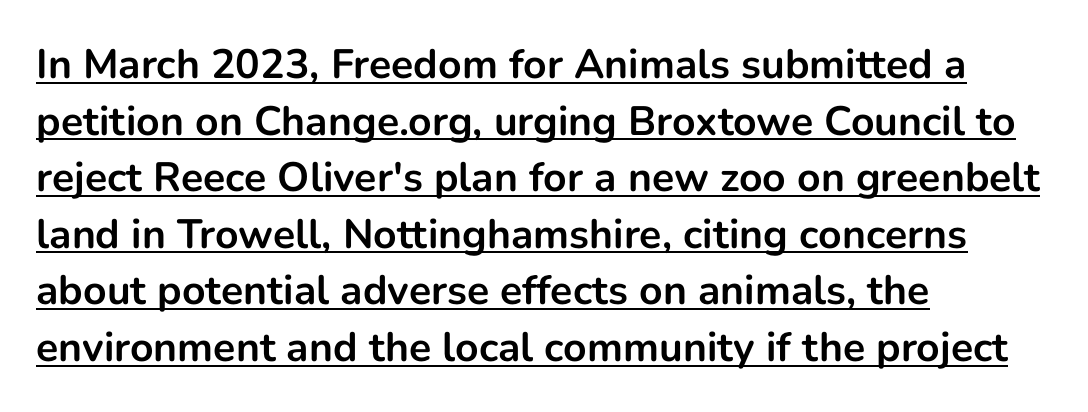
Type style note: lacks serifs. Notice how the stems are strictly vertical — no italics here. The leading is moderate, giving the passage an even texture. Here the designer chose a conventional face with non-uniform glyph widths. The passage shown has conventional tracking throughout. Is the block centered? No — it sits flush against the left margin.
